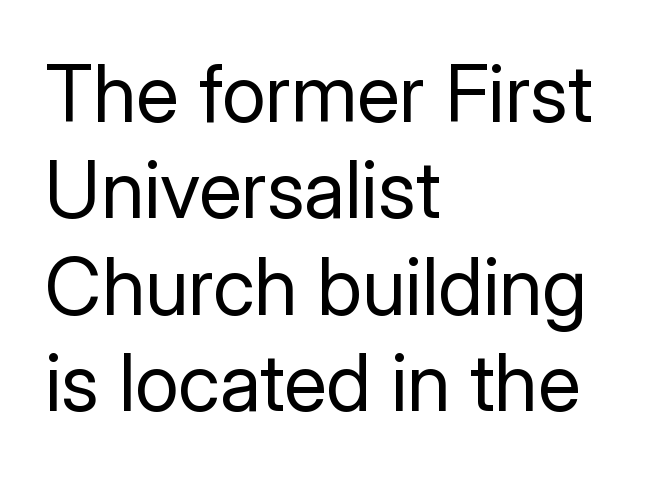
This is not heavy type; no bold has been used. Each line starts at the same left margin while the right side varies. Honestly, there is no underline to notice here at all. The font family rendered here belongs to the sans-serif group.
